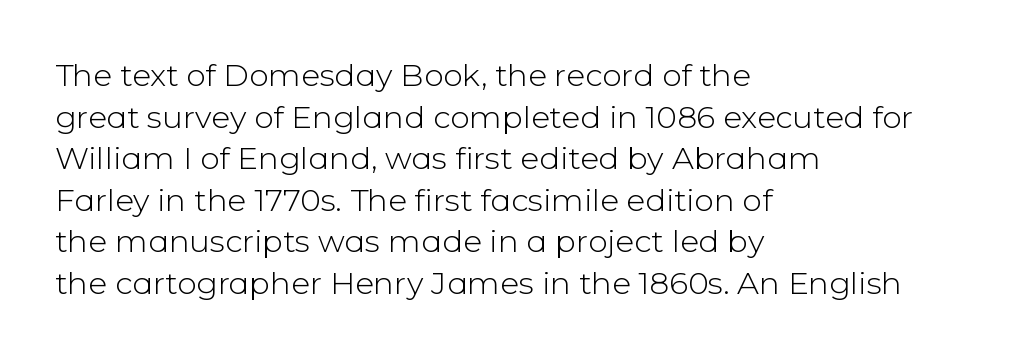
Q: Is the text bold? A: No.
Q: Is the text italic (slanted)? A: No, it is upright.
Q: Is the typeface a serif or a sans-serif typeface? A: Sans-serif.
Q: Is the text underlined? A: No.
Q: How is the paragraph aligned? A: Left-aligned.
Q: Is the spacing between letters normal or unusually wide? A: Normal.
Q: Is the spacing between lines tight, normal or loose? A: Normal.
Q: Width (condensed, normal, or wide)? A: Normal.
Q: Stroke contrast? A: Low.
Q: x-height? A: Medium.
Q: Monospaced? A: No.
